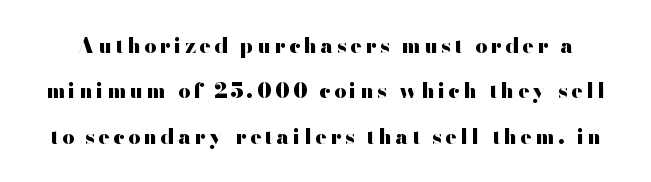
The baseline area is clear. Vertical spacing — loose. Is the type bold? Yes — the strokes are clearly thick and heavy. No italicization has been applied; the sample stays upright.
